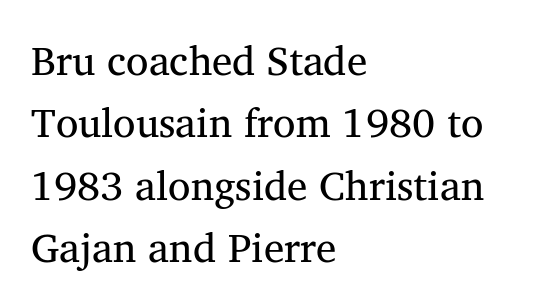
Q: Is the text bold? A: No.
Q: Is the typeface a serif or a sans-serif typeface? A: Serif.
Q: Is the text underlined? A: No.
Q: How is the paragraph aligned? A: Left-aligned.
Q: Is the spacing between letters normal or unusually wide? A: Normal.
Q: Is the spacing between lines tight, normal or loose? A: Normal.
Q: Width (condensed, normal, or wide)? A: Normal.
Q: Stroke contrast? A: Medium.
Q: x-height? A: Medium.
Q: Monospaced? A: No.
